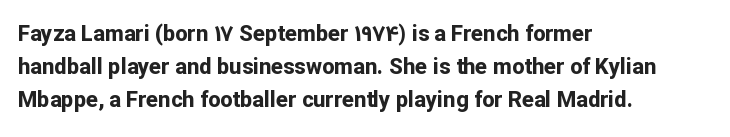
Nobody touched the tracking dial on this one. Alignment: flush left. Tall strokes in this sample are plumb rather than angled. Weight: bold.
